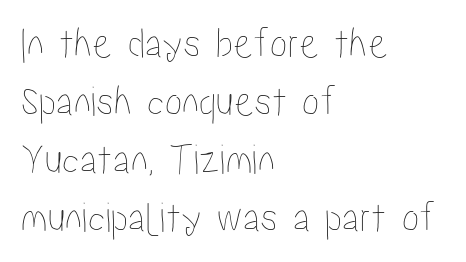
Q: Is the text italic (slanted)? A: No, it is upright.
Q: Is the text underlined? A: No.
Q: How is the paragraph aligned? A: Left-aligned.
Q: Is the spacing between letters normal or unusually wide? A: Normal.
Q: Is the spacing between lines tight, normal or loose? A: Normal.
Q: Width (condensed, normal, or wide)? A: Condensed.
Q: Stroke contrast? A: Low.
Q: x-height? A: Medium.
Q: Monospaced? A: No.
